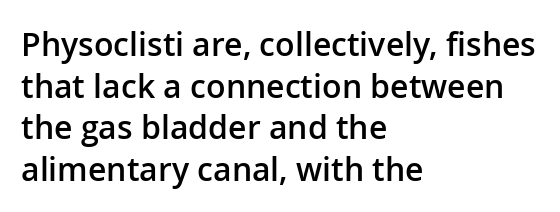
The image shows 32 px semibold sans-serif type, upright; set left-aligned, normal line spacing (1.3x), normal letter spacing, not underlined; low stroke contrast and a medium x-height.
